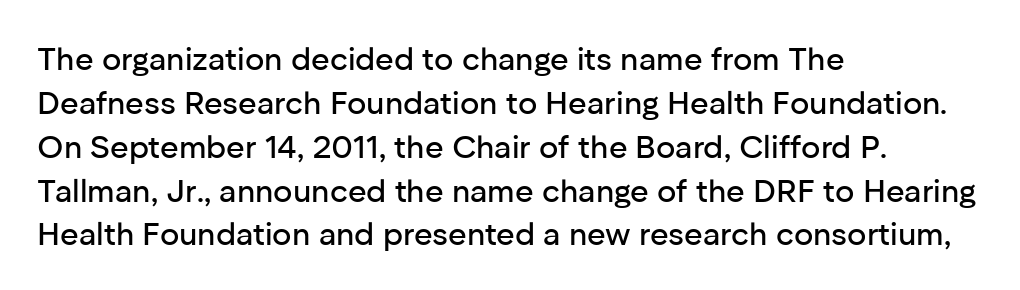
Look at the tracking — it's just the regular setting, nothing added. The passage shown is not underscored anywhere. The letters carry no serifs — their stems end cleanly without finishing strokes. The axis of the letterforms is exactly vertical.
